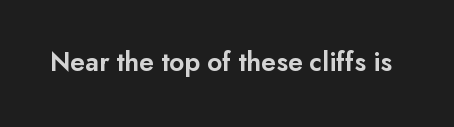
{"serif": "no", "italic": "no", "bold": "semi", "weight": "semibold", "width": "normal", "stroke_contrast": "low", "x_height": "small", "monospaced": "no", "underline": "no", "letter_spacing": "normal", "letter_spacing_em": 0.0, "glyph_px": 28}
